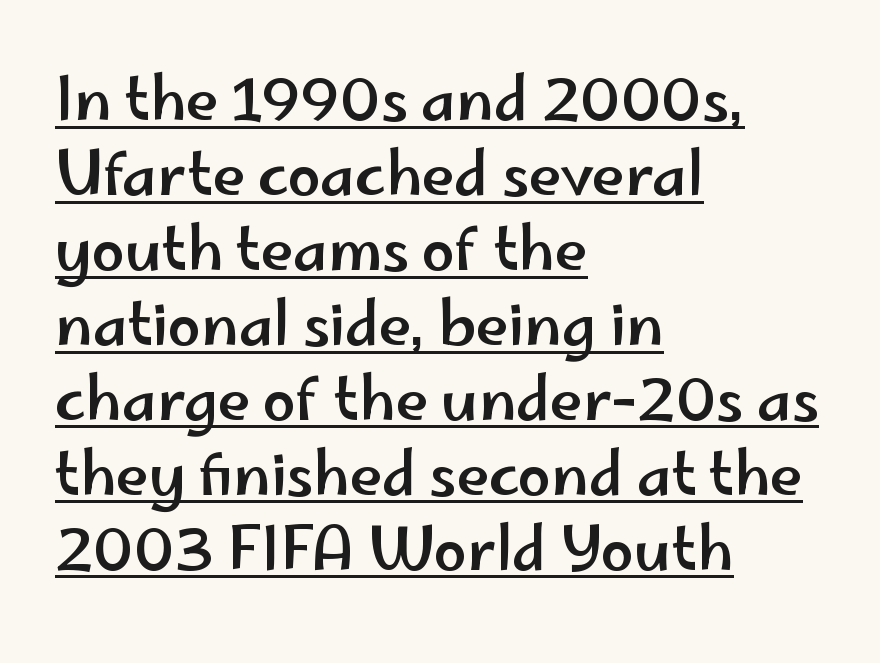
The passage shown is typeset with a sans-serif family. You can tell it's not italic because the verticals are truly vertical. Normally led — the rows are evenly, conventionally spaced. Compared with typical body copy, the letter spacing here is the same. Horizontally, the lines are justified to the leading edge only. Is this a fixed-width face? No — the glyphs have proportional, varying widths.
